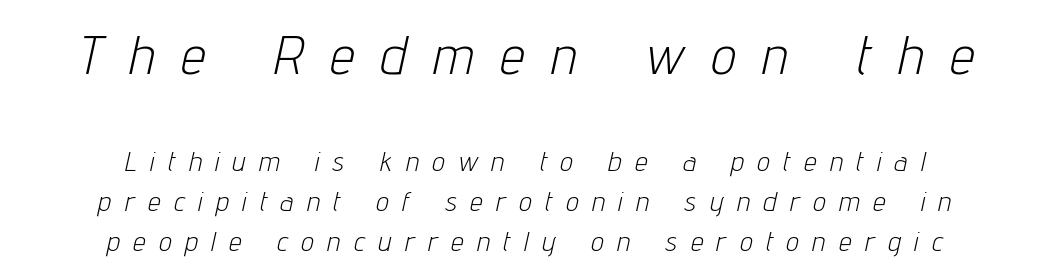
The image shows 55 px light, condensed type, italic (leaning right); set centered, normal line spacing (1.43x), unusually wide letter spacing (+0.5 em), not underlined; the first (top) block is 1.96x larger; low stroke contrast and a medium x-height.
